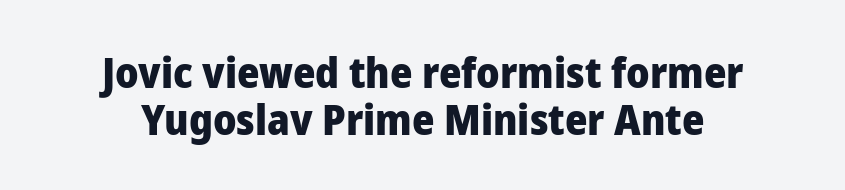
{"serif": "no", "italic": "no", "bold": "yes", "weight": "heavy", "width": "normal", "stroke_contrast": "low", "x_height": "medium", "monospaced": "no", "underline": "no", "align": "center", "line_spacing": "tight", "line_spacing_ratio": 1.09, "letter_spacing": "normal", "letter_spacing_em": 0.0, "glyph_px": 43}
